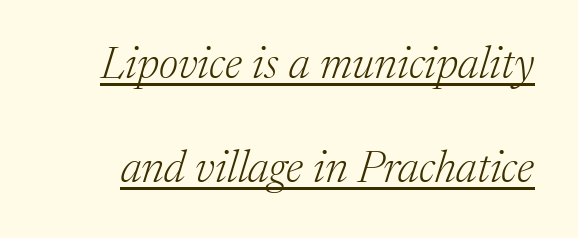
{"serif": "yes", "italic": "yes", "lean": "right", "slant_degrees": 17, "bold": "no", "weight": "light", "width": "normal", "stroke_contrast": "medium", "x_height": "medium", "monospaced": "no", "underline": "yes", "line_spacing": "loose", "line_spacing_ratio": 2.31, "letter_spacing": "normal", "letter_spacing_em": 0.0, "glyph_px": 45}
